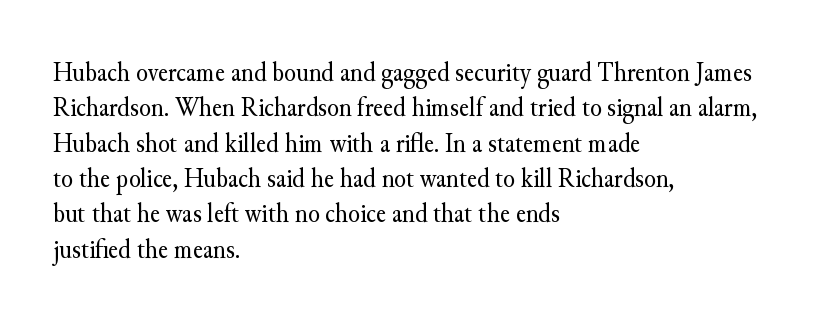
The image shows 27 px text type, upright; set left-aligned, normal line spacing (1.31x), normal letter spacing, not underlined.
